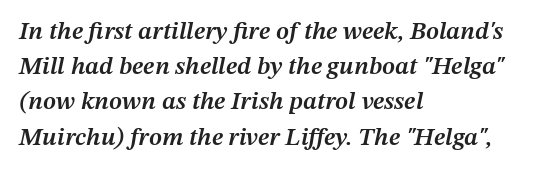
{"italic": "yes", "lean": "right", "slant_degrees": 12, "bold": "semi", "underline": "no", "align": "left", "line_spacing": "normal", "line_spacing_ratio": 1.41, "letter_spacing": "normal", "letter_spacing_em": 0.0, "glyph_px": 25}
